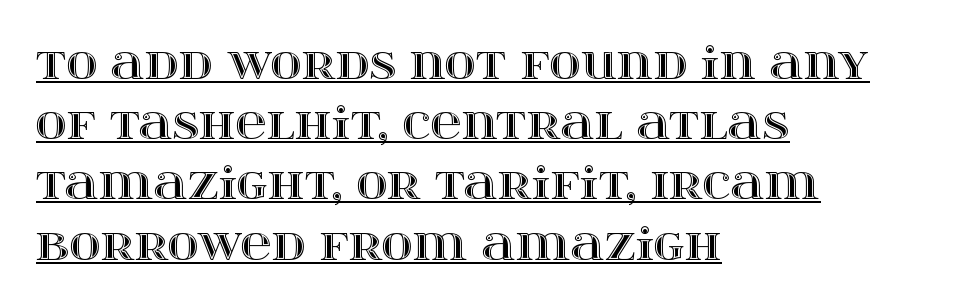
The image shows 43 px wide type, upright; set left-aligned, normal line spacing (1.4x), normal letter spacing, underlined; a large x-height.
